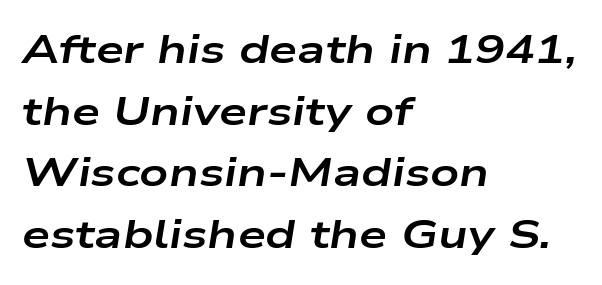
Slant detected: the letters are inclined. Does the weight exceed regular? Yes, all the way to bold. Characters follow at the spacing the type designer built in. Spacing verdict: proportional, widths tailored to each character. Each row of text sits above clean, open space.
